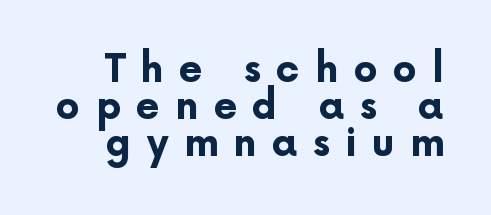
Q: Is the text bold? A: Yes.
Q: Is the text italic (slanted)? A: No, it is upright.
Q: Is the typeface a serif or a sans-serif typeface? A: Sans-serif.
Q: Is the text underlined? A: No.
Q: Is the spacing between letters normal or unusually wide? A: Unusually wide.
Q: Is the spacing between lines tight, normal or loose? A: Tight.
Q: Width (condensed, normal, or wide)? A: Normal.
Q: Stroke contrast? A: Low.
Q: x-height? A: Medium.
Q: Monospaced? A: No.
